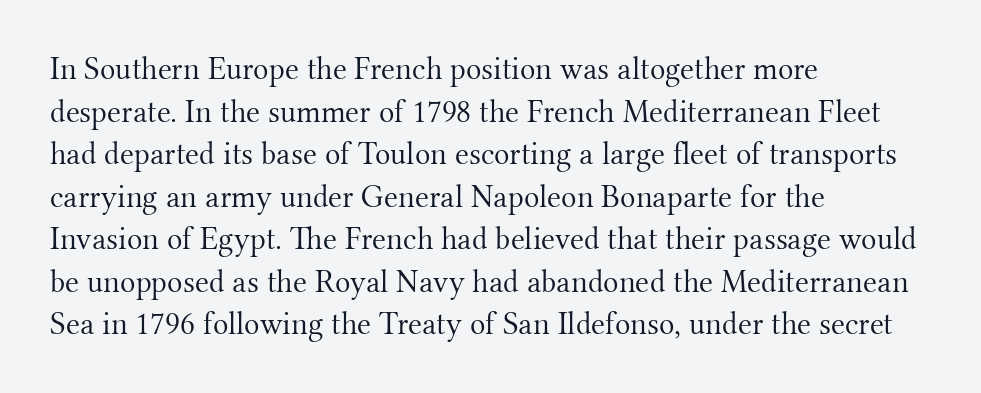
The image shows 32 px light serif type, upright; set left-aligned, normal line spacing (1.33x), normal letter spacing, not underlined; medium stroke contrast and a small x-height.
